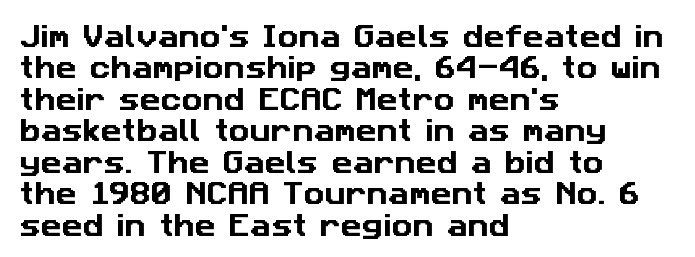
Q: Is the text underlined? A: No.
Q: How is the paragraph aligned? A: Left-aligned.
Q: Is the spacing between letters normal or unusually wide? A: Normal.
